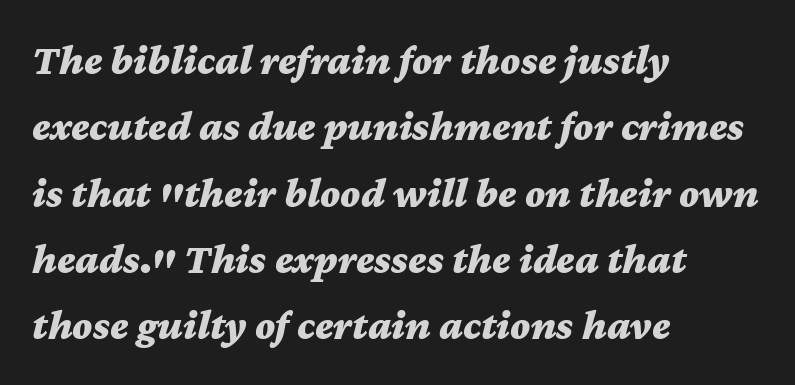
{"italic": "yes", "lean": "right", "slant_degrees": 12, "bold": "yes", "weight": "bold", "width": "wide", "stroke_contrast": "medium", "x_height": "medium", "monospaced": "no", "underline": "no", "align": "left", "line_spacing": "normal", "line_spacing_ratio": 1.58, "letter_spacing": "normal", "letter_spacing_em": 0.0, "glyph_px": 42}
